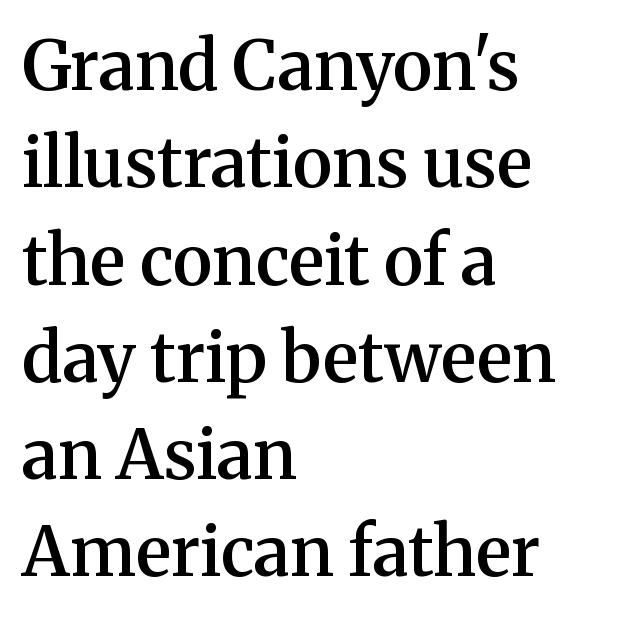
{"serif": "yes", "italic": "no", "bold": "semi", "weight": "semibold", "width": "normal", "stroke_contrast": "medium", "x_height": "medium", "monospaced": "no", "underline": "no", "align": "left", "line_spacing": "normal", "line_spacing_ratio": 1.41, "letter_spacing": "normal", "letter_spacing_em": 0.0, "glyph_px": 69}
